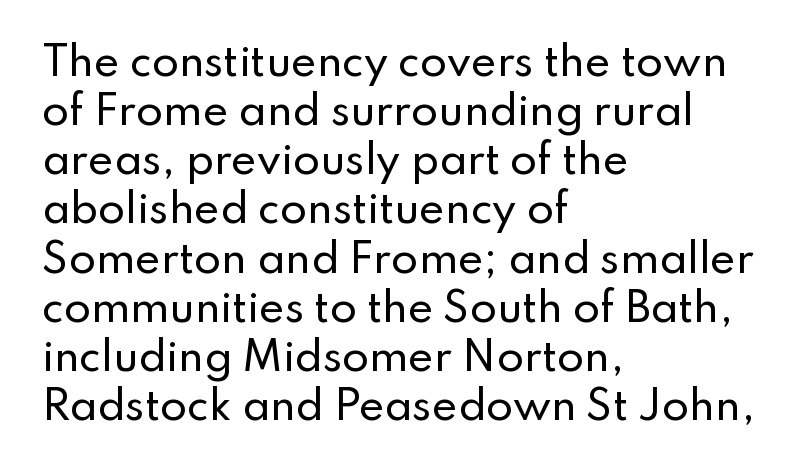
This sample is left-justified, so line endings fall wherever the words run out. This sample has the flowing, uneven cadence of proportional lettering. The lettering stays uniformly vertical, giving the passage a roman look. The space directly below the letters is spotless. No feet cap the strokes, marking this as sans-serif type. A normal amount of white space separates one row of letters from the next.
